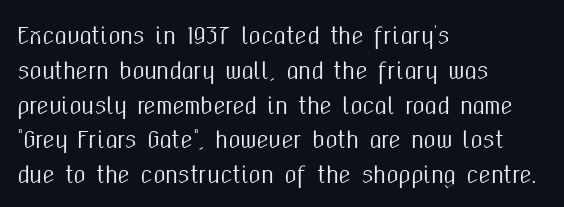
The letters stand straight up with perfectly vertical stems. The strip under each line holds only bare page. Each new line begins a customary step beneath the previous one. Inter-character spacing is left at the font's built-in metrics. The paragraph shown leans on its left margin.
